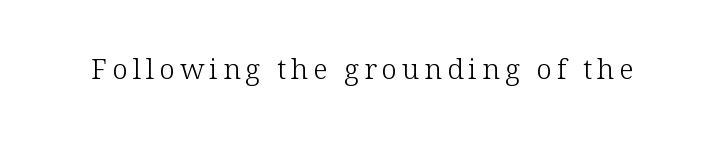
The image shows 28 px light serif type, upright; set not underlined; low stroke contrast and a medium x-height.
